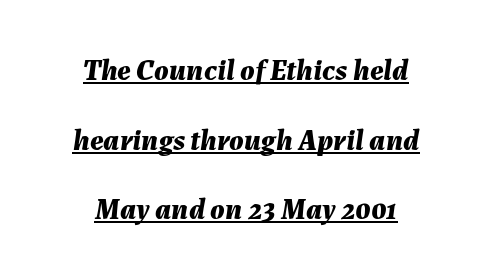
Q: Is the text bold? A: Yes.
Q: Is the text italic (slanted)? A: Yes, it leans right by about 7 degrees.
Q: Is the text underlined? A: Yes.
Q: How is the paragraph aligned? A: Centered.
Q: Is the spacing between letters normal or unusually wide? A: Normal.
Q: Is the spacing between lines tight, normal or loose? A: Loose.
Q: Width (condensed, normal, or wide)? A: Normal.
Q: Stroke contrast? A: Medium.
Q: x-height? A: Medium.
Q: Monospaced? A: No.
